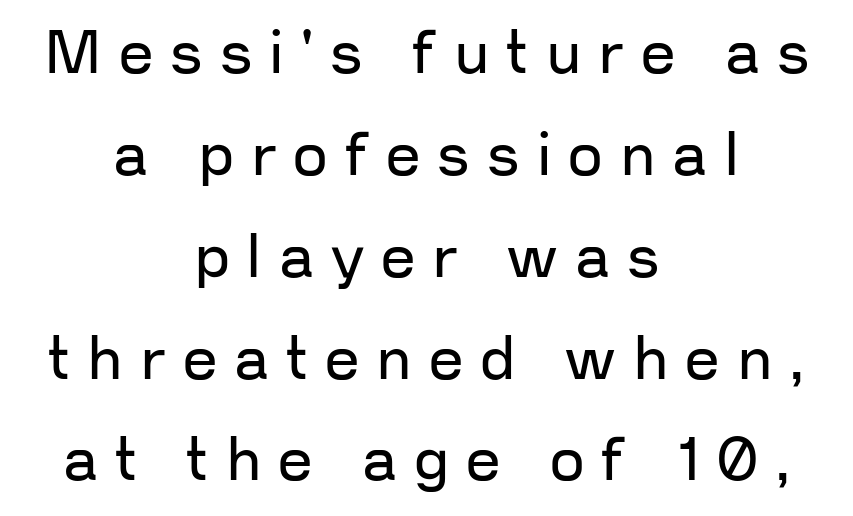
The image shows 61 px regular-weight sans-serif type, upright; set centered, normal line spacing (1.67x), unusually wide letter spacing (+0.28 em), not underlined; low stroke contrast and a medium x-height.
